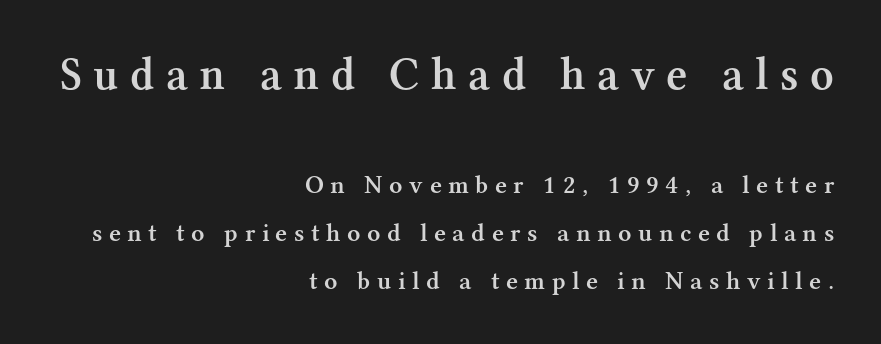
Serif or sans? Serif — the stroke terminals have little feet. Plain, unruled lines of type. Semibold letterforms, between regular and bold. Here the designer chose a conventional face with non-uniform glyph widths.
